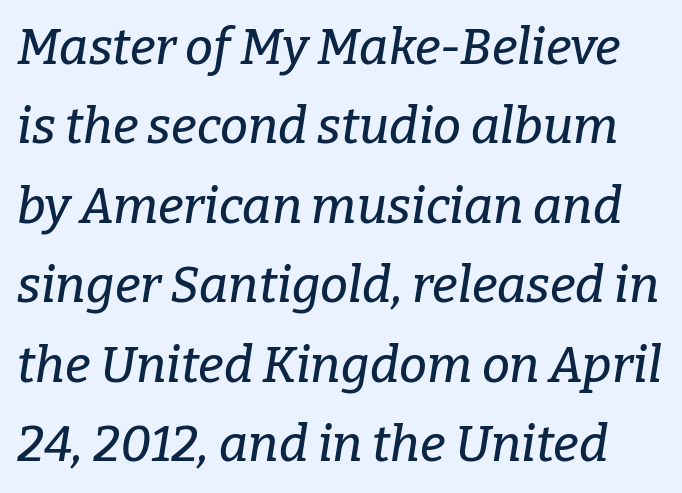
In terms of letterform style, serifs are clearly present. This rendering features lettering with no underline. What's the leading like? Ordinary, nothing unusual. The typography opts for an oblique posture over an upright one. Observe the ordinary spacing: letters are neighbours, not strangers.
